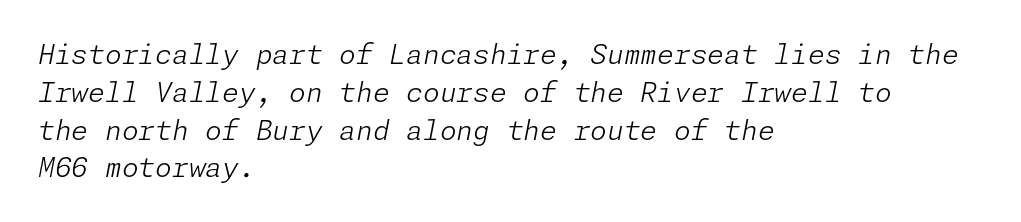
A typesetter would call this zero additional tracking. One-word summary of the alignment: left. Stem width sits at or under what a default text font uses. Looking at the ascenders, they clearly lean. The rows are spaced the way most documents space them.
